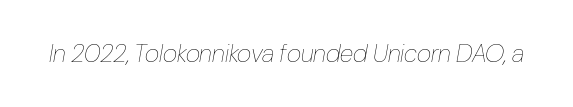
The image shows 25 px text type, italic (leaning right); set normal letter spacing, not underlined.
